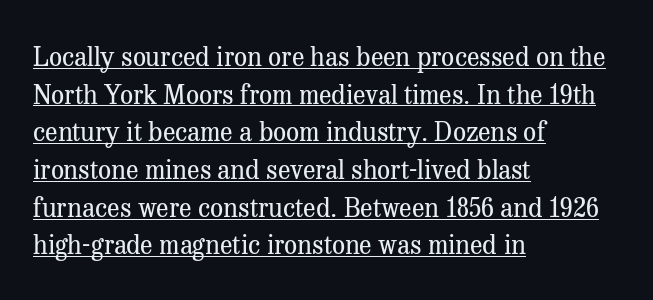
Q: Is the text bold? A: No.
Q: Is the text italic (slanted)? A: No, it is upright.
Q: Is the text underlined? A: Yes.
Q: How is the paragraph aligned? A: Left-aligned.
Q: Is the spacing between letters normal or unusually wide? A: Normal.
Q: Is the spacing between lines tight, normal or loose? A: Normal.
